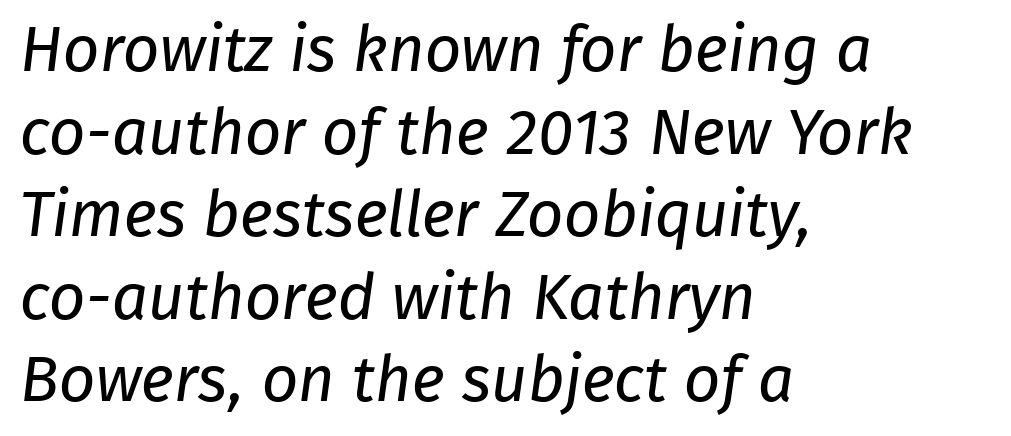
The image shows 64 px regular-weight sans-serif type; set left-aligned, normal line spacing (1.29x), normal letter spacing, not underlined; low stroke contrast and a medium x-height.
